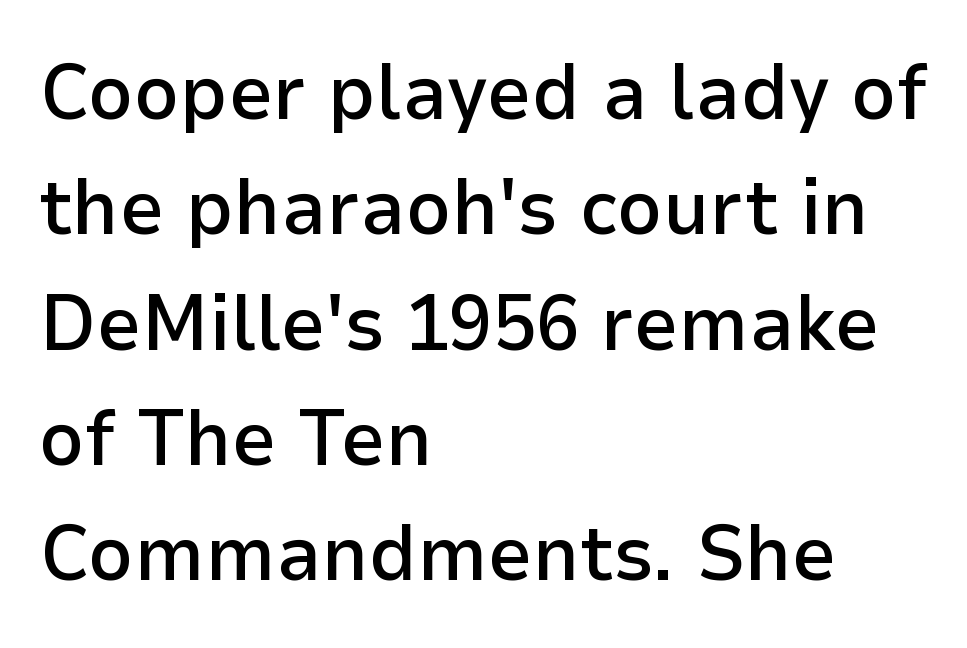
Q: Is the text bold? A: Semi-bold.
Q: Is the text italic (slanted)? A: No, it is upright.
Q: Is the typeface a serif or a sans-serif typeface? A: Sans-serif.
Q: Is the text underlined? A: No.
Q: How is the paragraph aligned? A: Left-aligned.
Q: Is the spacing between letters normal or unusually wide? A: Normal.
Q: Is the spacing between lines tight, normal or loose? A: Normal.
Q: Width (condensed, normal, or wide)? A: Normal.
Q: Stroke contrast? A: Low.
Q: x-height? A: Medium.
Q: Monospaced? A: No.
